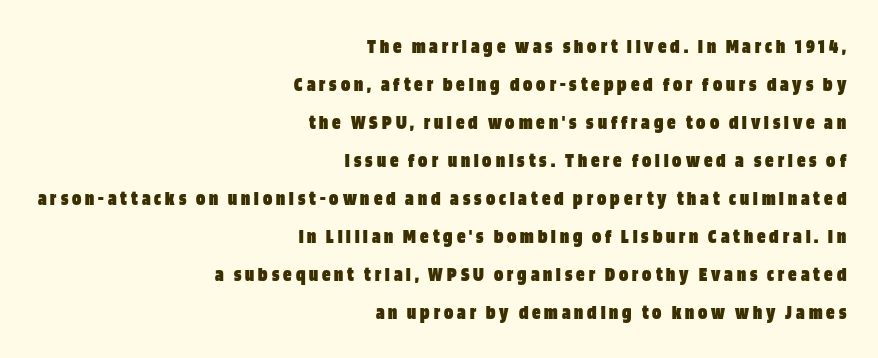
Q: Is the text bold? A: Yes.
Q: Is the text italic (slanted)? A: No, it is upright.
Q: Is the text underlined? A: No.
Q: How is the paragraph aligned? A: Right-aligned.
